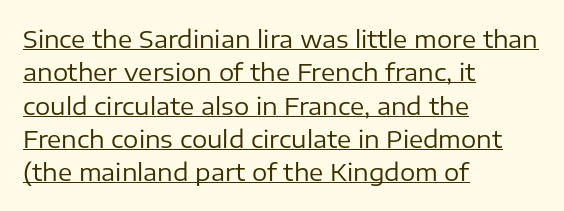
The image shows 24 px text type, upright; set left-aligned, normal line spacing (1.39x), normal letter spacing, underlined.
